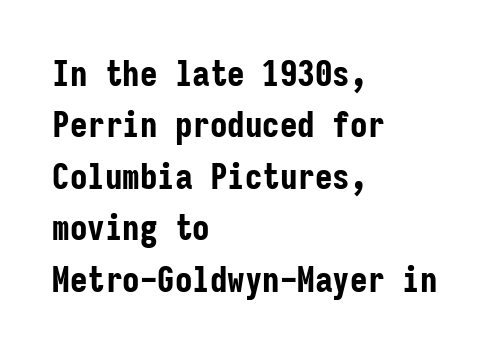
Style check: upright. The designer went with a sans here, leaving each stem footless. The space beneath each line is pristine and unruled. Short note: letters normally spaced. Every row of glyphs begins at an identical x-position on the left. Is there much room between lines? A standard amount, neither cramped nor airy.
